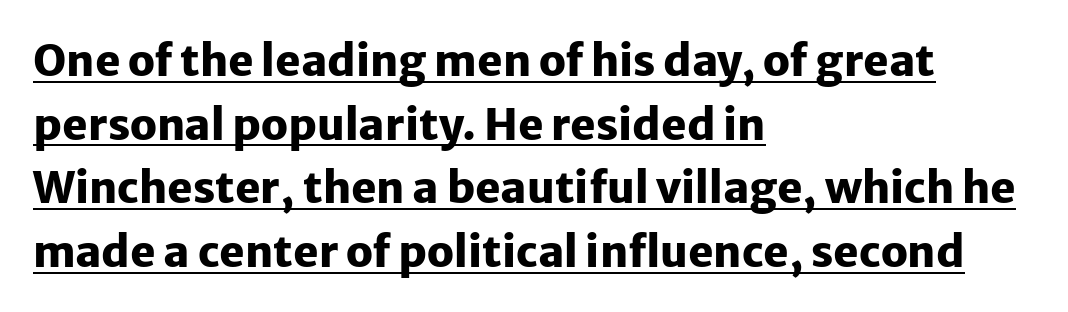
Q: Is the text bold? A: Yes.
Q: Is the text italic (slanted)? A: No, it is upright.
Q: Is the typeface a serif or a sans-serif typeface? A: Sans-serif.
Q: Is the text underlined? A: Yes.
Q: How is the paragraph aligned? A: Left-aligned.
Q: Is the spacing between letters normal or unusually wide? A: Normal.
Q: Is the spacing between lines tight, normal or loose? A: Normal.
Q: Width (condensed, normal, or wide)? A: Normal.
Q: Stroke contrast? A: Low.
Q: x-height? A: Medium.
Q: Monospaced? A: No.
